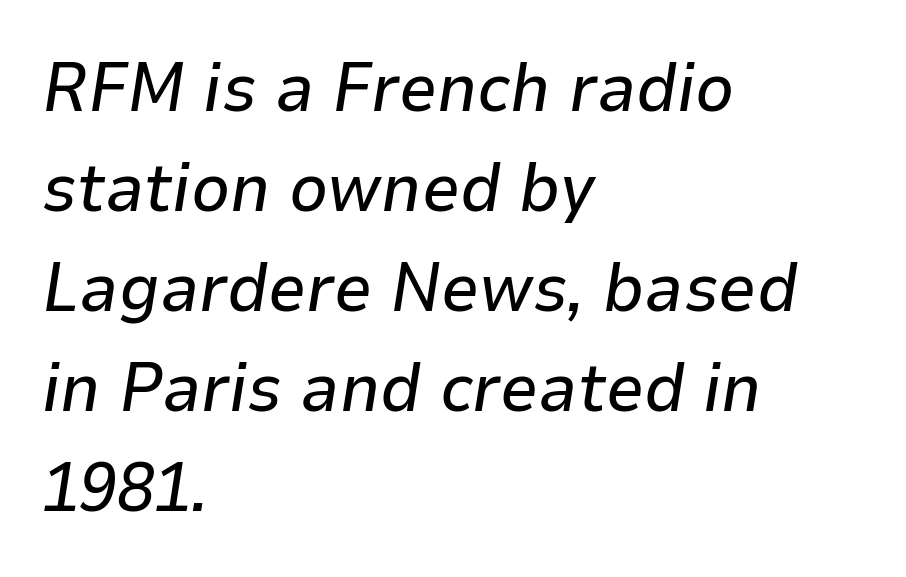
The image shows 68 px text type, italic (leaning right); set left-aligned, normal line spacing (1.47x), normal letter spacing, not underlined; low stroke contrast and a medium x-height.
